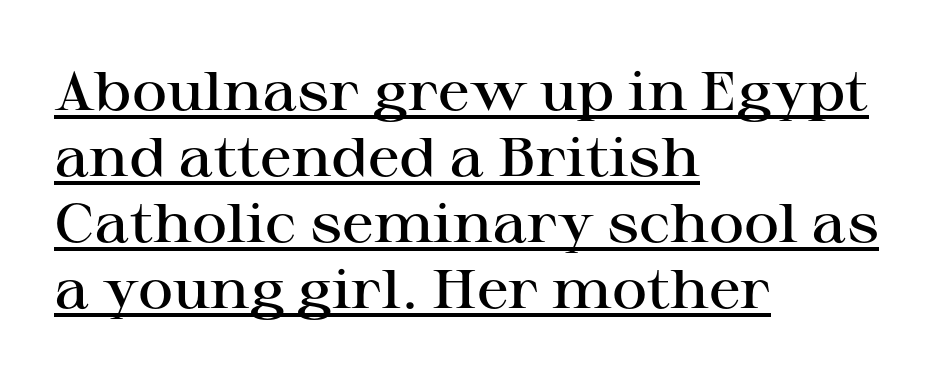
{"serif": "yes", "italic": "no", "bold": "semi", "weight": "semibold", "width": "wide", "stroke_contrast": "high", "x_height": "medium", "monospaced": "no", "underline": "yes", "align": "left", "line_spacing_ratio": 1.22, "letter_spacing": "normal", "letter_spacing_em": 0.0, "glyph_px": 54}
